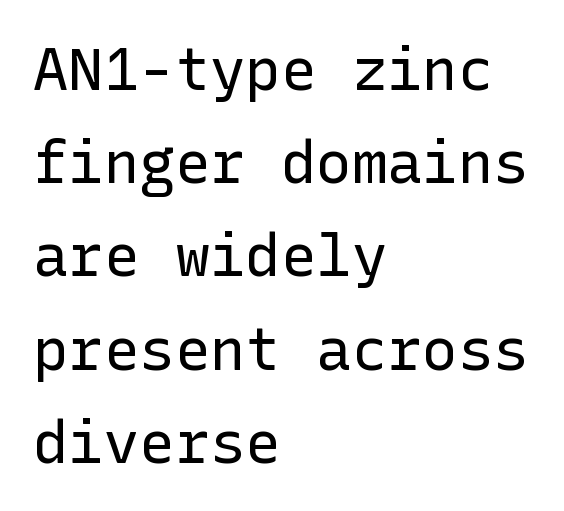
Q: Is the text bold? A: No.
Q: Is the text italic (slanted)? A: No, it is upright.
Q: Is the typeface a serif or a sans-serif typeface? A: Sans-serif.
Q: Is the text underlined? A: No.
Q: How is the paragraph aligned? A: Left-aligned.
Q: Is the spacing between letters normal or unusually wide? A: Normal.
Q: Is the spacing between lines tight, normal or loose? A: Normal.
Q: Width (condensed, normal, or wide)? A: Normal.
Q: Stroke contrast? A: Low.
Q: x-height? A: Medium.
